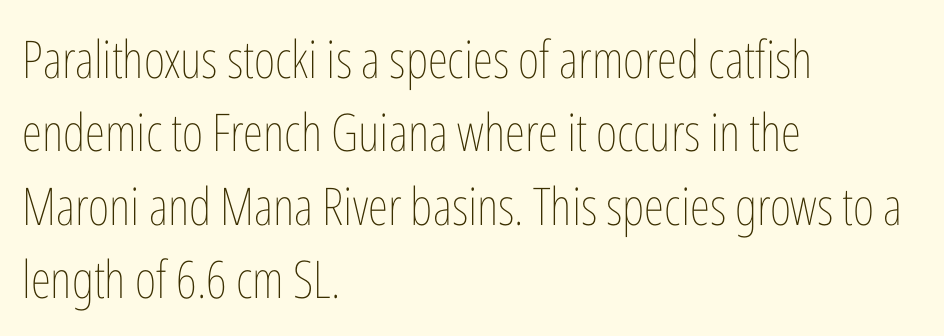
The image shows 52 px thin, condensed type, upright; set left-aligned, normal line spacing (1.41x), normal letter spacing, not underlined; low stroke contrast and a medium x-height.
